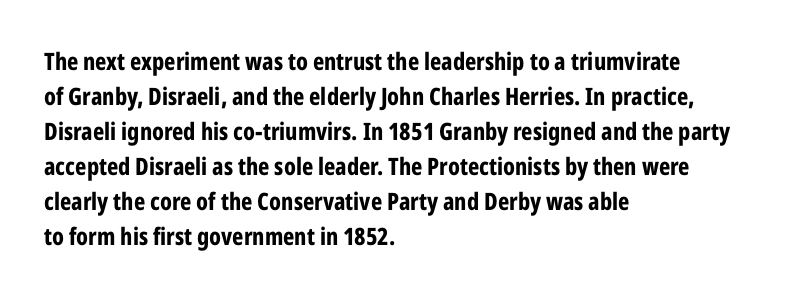
{"italic": "no", "bold": "yes", "underline": "no", "align": "left", "line_spacing": "normal", "line_spacing_ratio": 1.46, "letter_spacing": "normal", "letter_spacing_em": 0.0, "glyph_px": 24}
